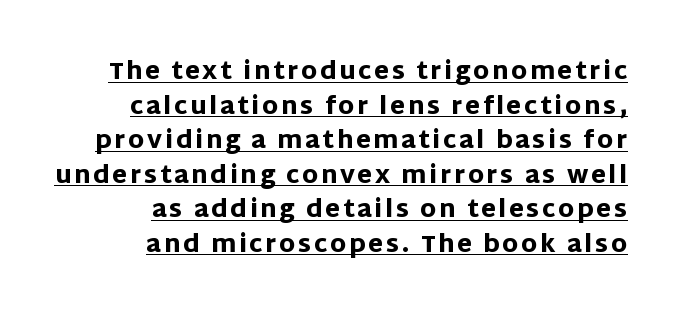
The image shows 24 px bold type, upright; set right-aligned, normal line spacing (1.44x), underlined.
